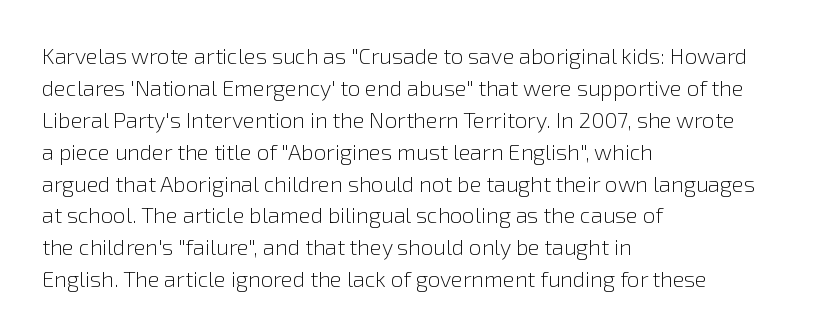
This sample uses an upright cut, with every glyph sitting square on the baseline. Check the space under the baseline: it is left empty. These lines are set flush left with a ragged right edge. Weight: not bold — regular or lighter.
